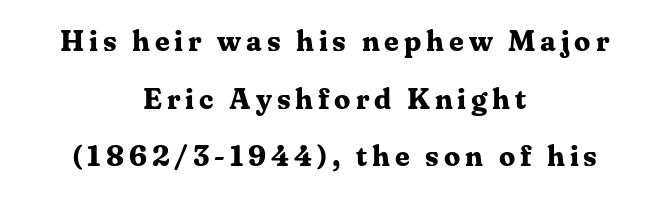
Q: Is the text bold? A: Yes.
Q: Is the text italic (slanted)? A: No, it is upright.
Q: Is the typeface a serif or a sans-serif typeface? A: Serif.
Q: Is the text underlined? A: No.
Q: How is the paragraph aligned? A: Centered.
Q: Is the spacing between lines tight, normal or loose? A: Loose.
Q: Width (condensed, normal, or wide)? A: Normal.
Q: Stroke contrast? A: Medium.
Q: x-height? A: Medium.
Q: Monospaced? A: No.
